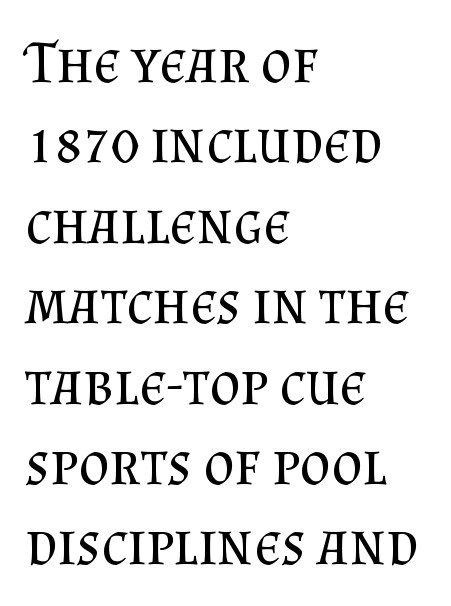
Q: Is the text bold? A: No.
Q: Is the text italic (slanted)? A: No, it is upright.
Q: Is the typeface a serif or a sans-serif typeface? A: Serif.
Q: Is the text underlined? A: No.
Q: How is the paragraph aligned? A: Left-aligned.
Q: Is the spacing between letters normal or unusually wide? A: Normal.
Q: Is the spacing between lines tight, normal or loose? A: Normal.
Q: Width (condensed, normal, or wide)? A: Normal.
Q: Stroke contrast? A: Medium.
Q: x-height? A: Small.
Q: Monospaced? A: No.
